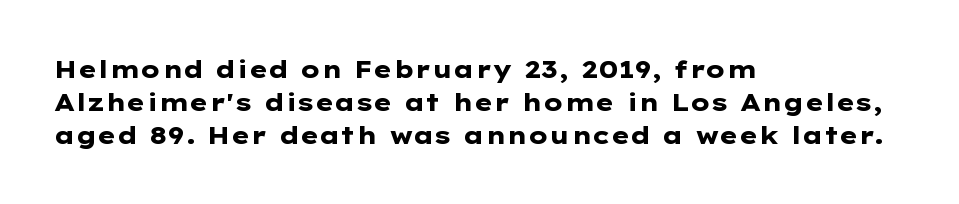
The image shows 24 px bold type, upright; set left-aligned, normal line spacing (1.37x), normal letter spacing, not underlined.
